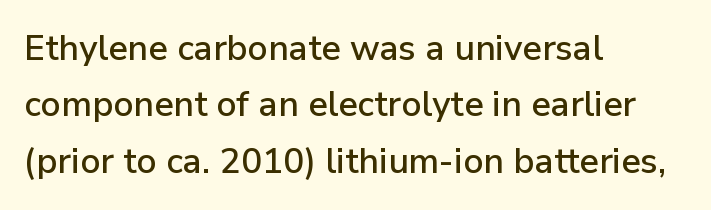
Q: Is the text italic (slanted)? A: No, it is upright.
Q: Is the typeface a serif or a sans-serif typeface? A: Sans-serif.
Q: Is the text underlined? A: No.
Q: How is the paragraph aligned? A: Left-aligned.
Q: Is the spacing between letters normal or unusually wide? A: Normal.
Q: Is the spacing between lines tight, normal or loose? A: Normal.
Q: Width (condensed, normal, or wide)? A: Normal.
Q: Stroke contrast? A: Low.
Q: x-height? A: Medium.
Q: Monospaced? A: No.
